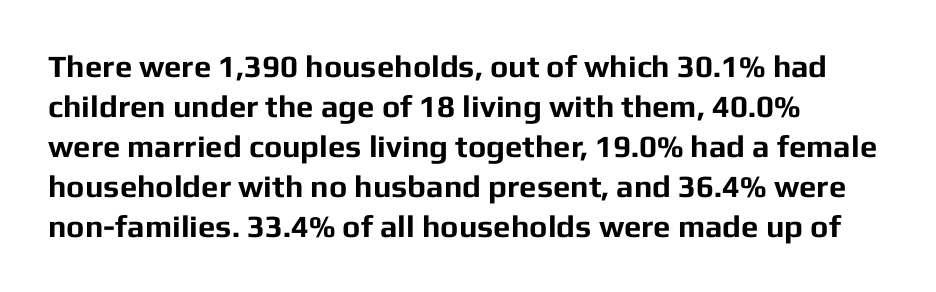
Q: Is the text bold? A: Yes.
Q: Is the text italic (slanted)? A: No, it is upright.
Q: Is the typeface a serif or a sans-serif typeface? A: Sans-serif.
Q: Is the text underlined? A: No.
Q: How is the paragraph aligned? A: Left-aligned.
Q: Is the spacing between letters normal or unusually wide? A: Normal.
Q: Is the spacing between lines tight, normal or loose? A: Normal.
Q: Width (condensed, normal, or wide)? A: Normal.
Q: Stroke contrast? A: Low.
Q: x-height? A: Medium.
Q: Monospaced? A: No.
